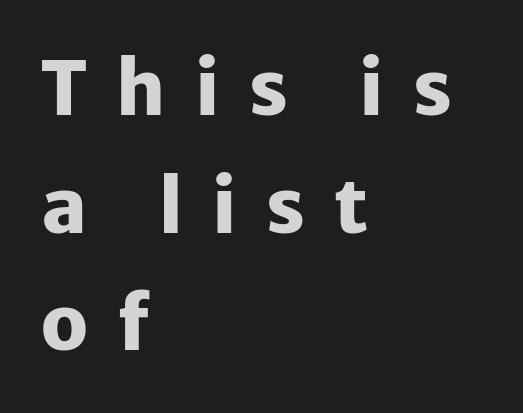
{"serif": "no", "italic": "no", "bold": "yes", "weight": "heavy", "width": "normal", "stroke_contrast": "low", "x_height": "medium", "monospaced": "no", "underline": "no", "align": "left", "line_spacing": "normal", "line_spacing_ratio": 1.57, "letter_spacing": "wide", "letter_spacing_em": 0.39, "glyph_px": 75}
